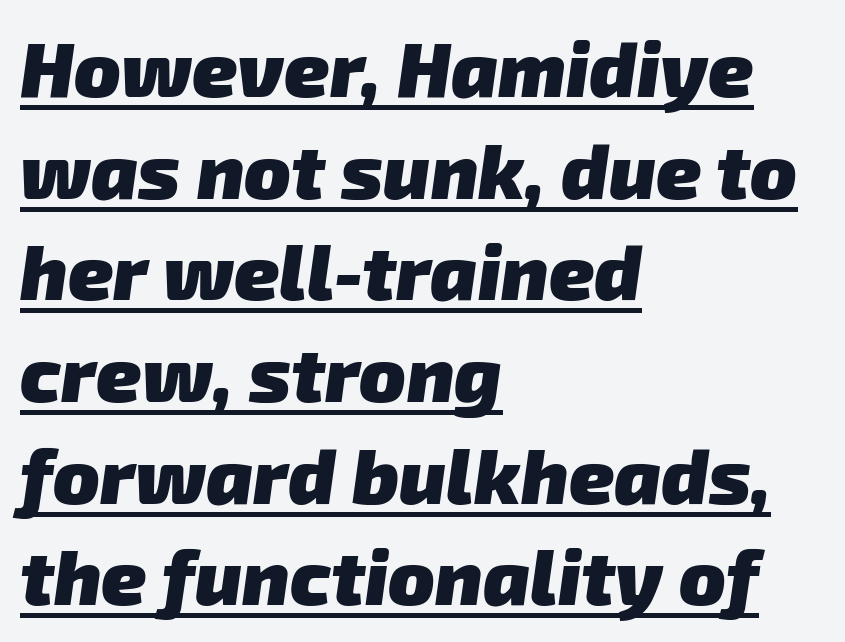
The image shows 77 px heavy sans-serif type; set left-aligned, normal line spacing (1.32x), normal letter spacing, underlined; low stroke contrast and a medium x-height.
